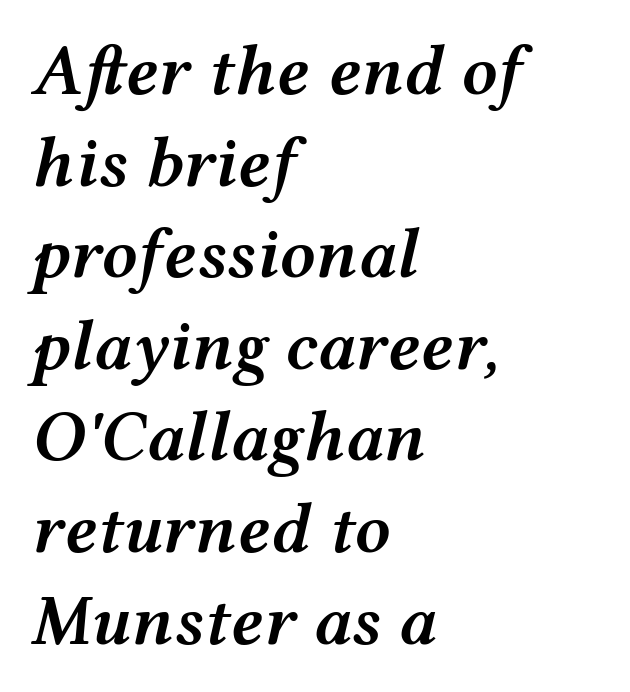
The image shows 71 px semibold, wide type, italic (leaning right); set left-aligned, normal line spacing (1.29x), normal letter spacing, not underlined; medium stroke contrast and a medium x-height.
